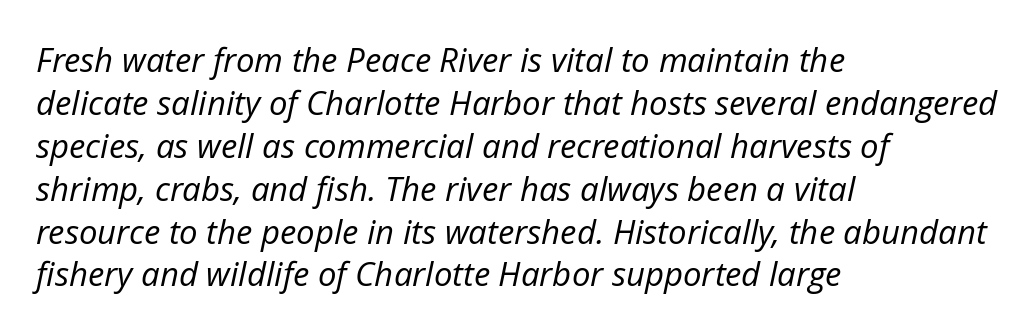
Q: Is the text bold? A: No.
Q: Is the text italic (slanted)? A: Yes, it leans right by about 12 degrees.
Q: Is the text underlined? A: No.
Q: How is the paragraph aligned? A: Left-aligned.
Q: Is the spacing between letters normal or unusually wide? A: Normal.
Q: Is the spacing between lines tight, normal or loose? A: Normal.
Q: Width (condensed, normal, or wide)? A: Normal.
Q: Stroke contrast? A: Low.
Q: x-height? A: Medium.
Q: Monospaced? A: No.
